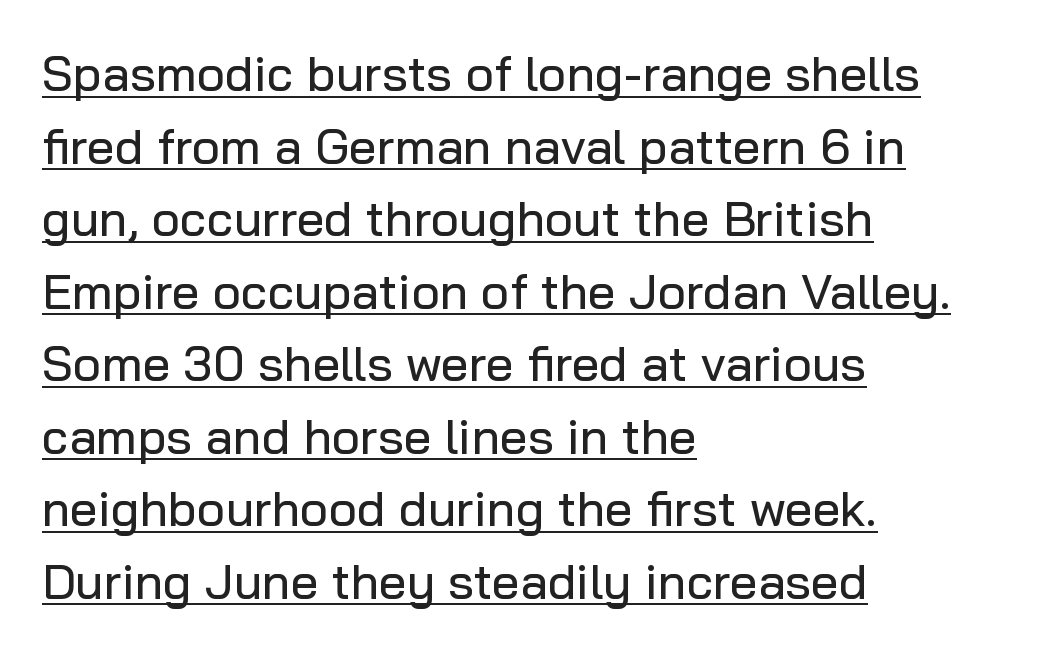
{"serif": "no", "italic": "no", "width": "normal", "stroke_contrast": "low", "x_height": "medium", "monospaced": "no", "underline": "yes", "align": "left", "line_spacing": "normal", "line_spacing_ratio": 1.48, "letter_spacing": "normal", "letter_spacing_em": 0.0, "glyph_px": 49}
